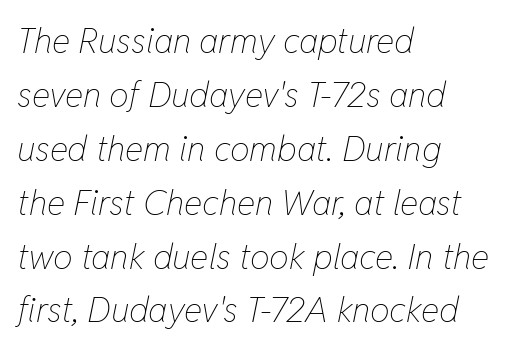
Weight: in the light-to-regular range. Here the designer chose a conventional face with non-uniform glyph widths. The line texture is even and compact thanks to regular tracking. Emphasis-style slanted type is in use. Horizontal alignment here is leftward, the default for most running prose. The space between consecutive lines is moderate.
